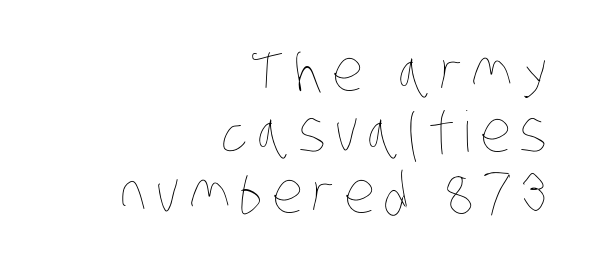
The image shows 56 px thin, condensed type; set right-aligned, tight line spacing (1.09x), not underlined; low stroke contrast and a large x-height.
